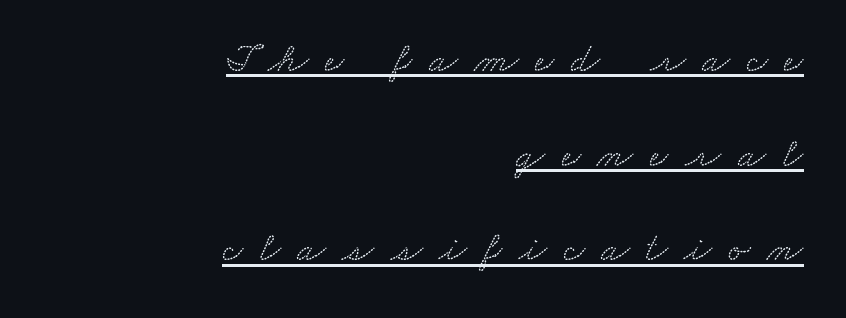
Rows of type keep a wide berth in the vertical direction. Varying glyph widths throughout — classic text-font behaviour. The words here are underlined. You could only call the tracking loose — the letters float apart. In CSS terms this would be text-align: right.
